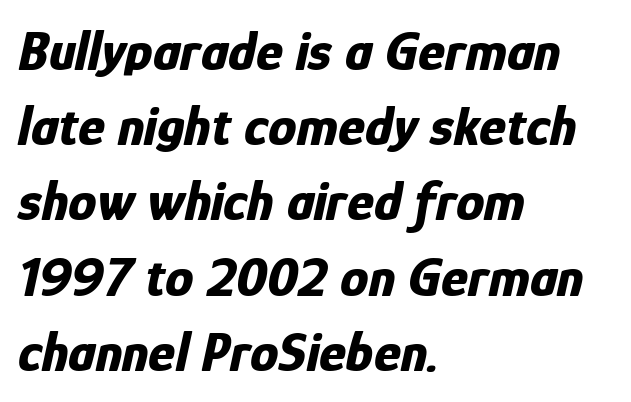
The image shows 57 px bold, condensed type, italic (leaning right); set left-aligned, normal line spacing (1.32x), normal letter spacing, not underlined; low stroke contrast and a medium x-height.
